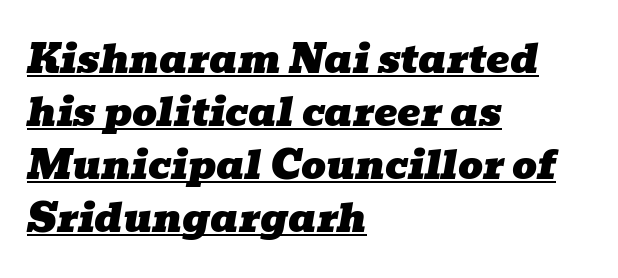
Reading down the block, your eye returns to a fixed left position each line. The lines sit at an ordinary, default distance from one another. This sample uses a serif face. This sample has the flowing, uneven cadence of proportional lettering. Looking at the ascenders, they clearly lean. This sample uses plain, unmodified letter spacing.
